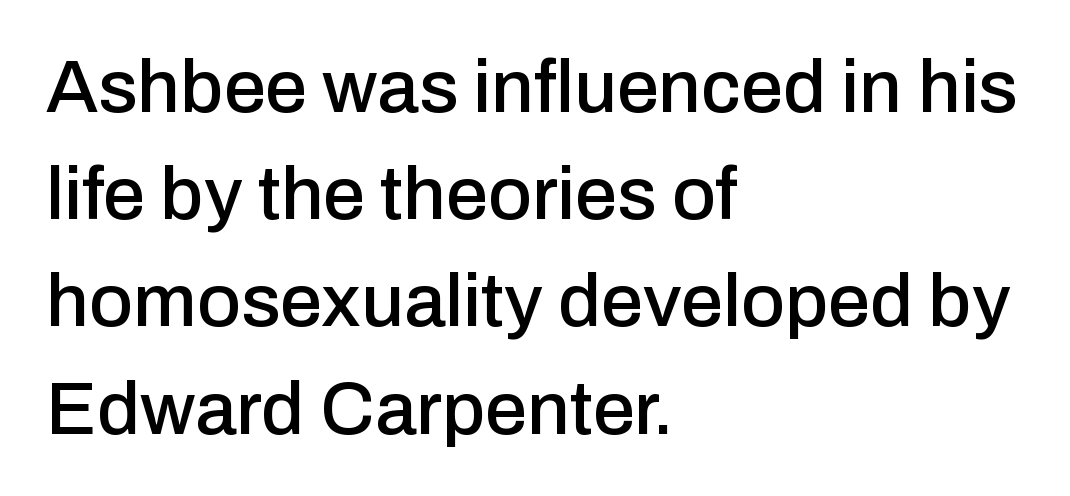
There is no visible air inserted between adjacent glyphs. Unlike a traditional serif, this face leaves its strokes unadorned. The baseline area is clear. The rag falls on the right side of this text block.
